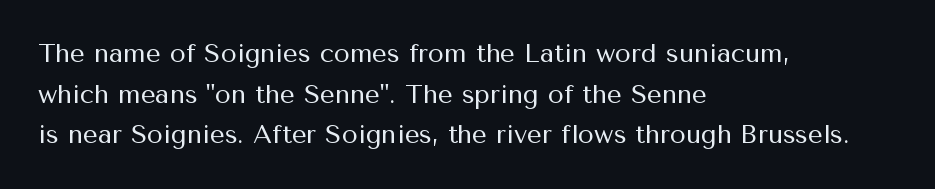
The image shows 26 px text type, upright; set left-aligned, normal line spacing (1.56x), normal letter spacing, not underlined.
